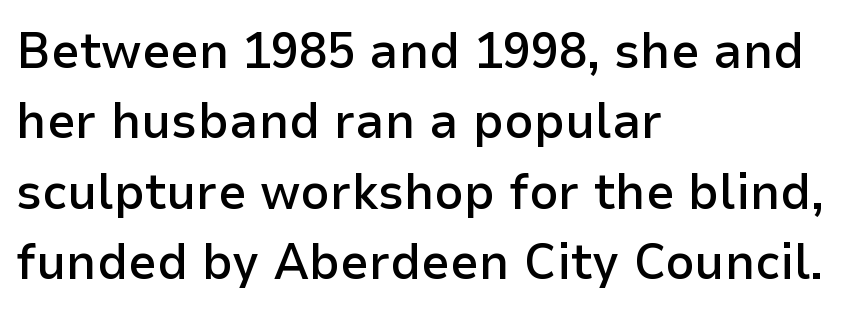
{"serif": "no", "italic": "no", "bold": "semi", "weight": "semibold", "width": "normal", "stroke_contrast": "low", "x_height": "medium", "monospaced": "no", "underline": "no", "align": "left", "line_spacing": "normal", "line_spacing_ratio": 1.38, "letter_spacing": "normal", "letter_spacing_em": 0.0, "glyph_px": 51}
